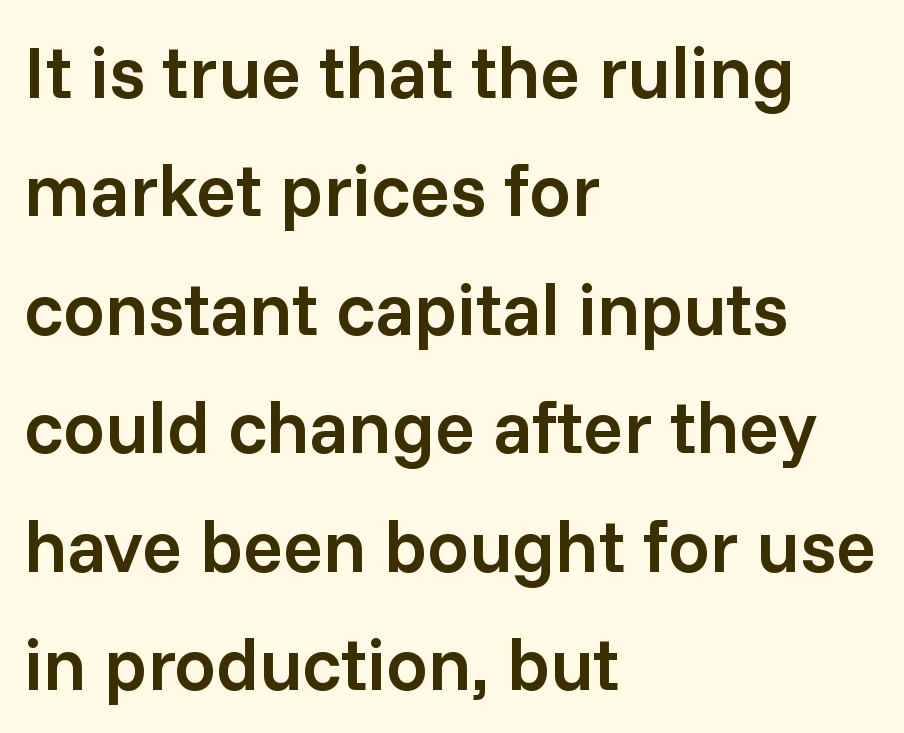
Q: Is the text bold? A: Semi-bold.
Q: Is the text italic (slanted)? A: No, it is upright.
Q: Is the typeface a serif or a sans-serif typeface? A: Sans-serif.
Q: Is the text underlined? A: No.
Q: How is the paragraph aligned? A: Left-aligned.
Q: Is the spacing between letters normal or unusually wide? A: Normal.
Q: Is the spacing between lines tight, normal or loose? A: Normal.
Q: Width (condensed, normal, or wide)? A: Normal.
Q: Stroke contrast? A: Low.
Q: x-height? A: Medium.
Q: Monospaced? A: No.
